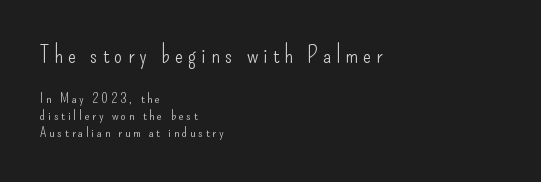
{"italic": "no", "bold": "no", "underline": "no", "align": "left", "line_spacing_ratio": 1.23, "letter_spacing": "wide", "letter_spacing_em": 0.21, "larger_block": "first", "size_ratio": 1.71, "glyph_px": 24}
